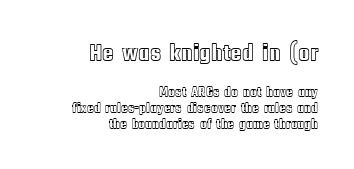
The image shows 24 px text type, upright; set right-aligned, tight line spacing (1.13x), normal letter spacing, not underlined; the first (top) block is 1.71x larger.
